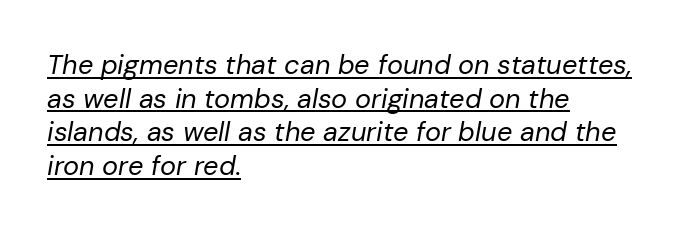
{"italic": "yes", "lean": "right", "slant_degrees": 10, "bold": "no", "underline": "yes", "align": "left", "line_spacing": "normal", "line_spacing_ratio": 1.25, "letter_spacing": "normal", "letter_spacing_em": 0.0, "glyph_px": 27}
